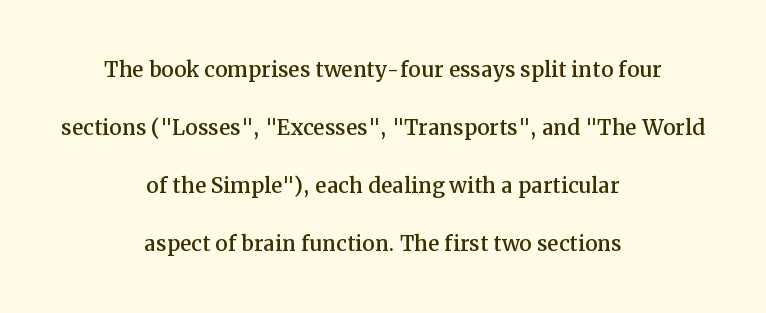
The image shows 28 px serif type, upright; set centered, loose line spacing (2.07x), normal letter spacing, not underlined; medium stroke contrast and a medium x-height.
